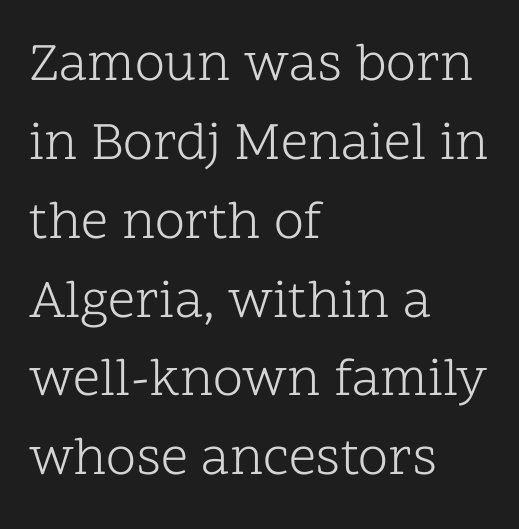
The characters display serif detailing at their extremities. No italicization has been applied; the sample stays upright. Does extra space separate the letters? No, they use regular spacing. The rag falls on the right side of this text block.
